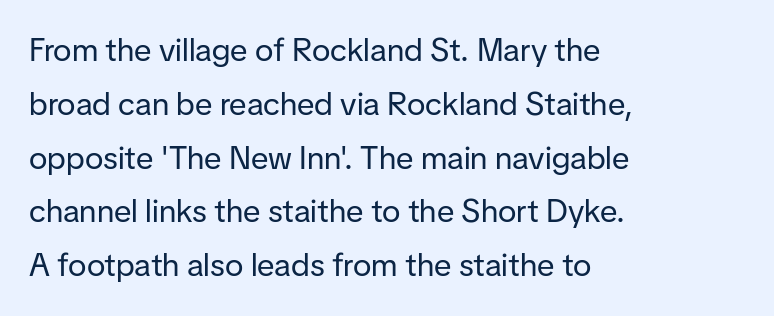
What kind of face is this? One without serifs — a sans. Horizontal alignment here is leftward, the default for most running prose. Posture: upright roman. Stems here are at most as thick as an everyday book face.
